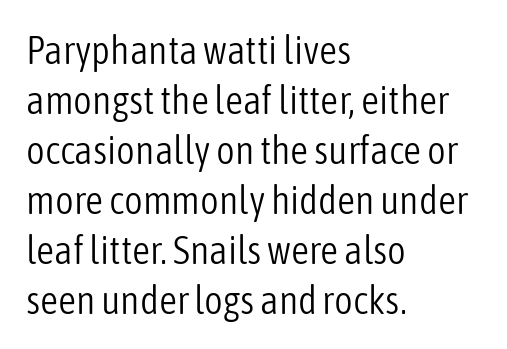
Q: Is the text bold? A: No.
Q: Is the text italic (slanted)? A: No, it is upright.
Q: Is the typeface a serif or a sans-serif typeface? A: Sans-serif.
Q: Is the text underlined? A: No.
Q: How is the paragraph aligned? A: Left-aligned.
Q: Is the spacing between letters normal or unusually wide? A: Normal.
Q: Is the spacing between lines tight, normal or loose? A: Normal.
Q: Width (condensed, normal, or wide)? A: Condensed.
Q: Stroke contrast? A: Low.
Q: x-height? A: Medium.
Q: Monospaced? A: No.
